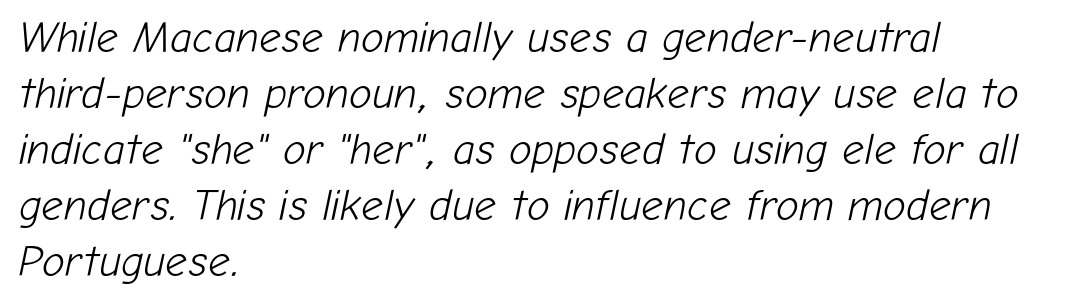
The image shows 43 px light type, italic (leaning right); set left-aligned, normal line spacing (1.3x), normal letter spacing, not underlined; low stroke contrast and a medium x-height.
